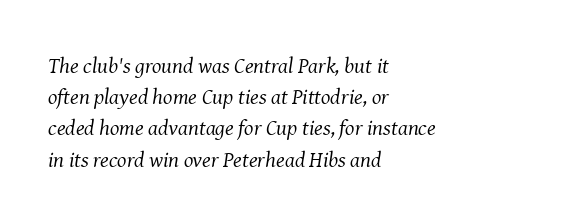
{"italic": "yes", "lean": "right", "slant_degrees": 8, "bold": "no", "underline": "no", "align": "left", "line_spacing": "normal", "line_spacing_ratio": 1.42, "letter_spacing": "normal", "letter_spacing_em": 0.0, "glyph_px": 22}
